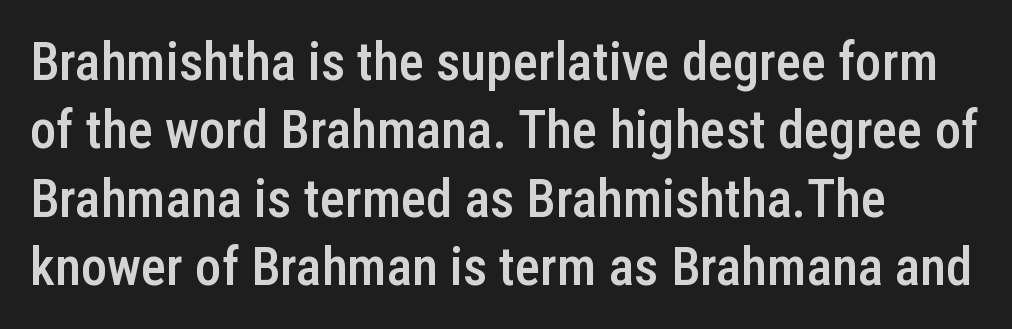
Reading down the block, your eye returns to a fixed left position each line. Anything drawn beneath the words? Only blank space. What's the leading like? Ordinary, nothing unusual. Do the letters lean? They stand straight. Observe the ordinary spacing: letters are neighbours, not strangers. Stroke terminals: plain, sans-serif.
